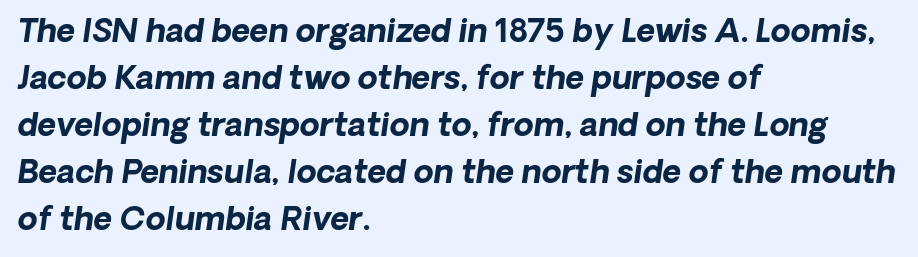
The image shows 32 px bold type, italic (leaning right); set left-aligned, normal line spacing (1.47x), normal letter spacing, not underlined; low stroke contrast and a medium x-height.
